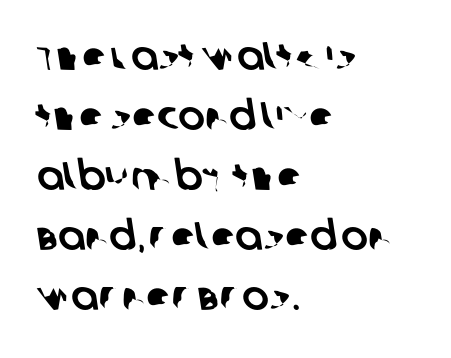
Serif or sans? Sans — the stroke terminals are bare. Vertically, the passage feels balanced, rows spaced as you'd expect. Type without underlining. This sample has the flowing, uneven cadence of proportional lettering. The typesetter chose a ragged-right arrangement here.
